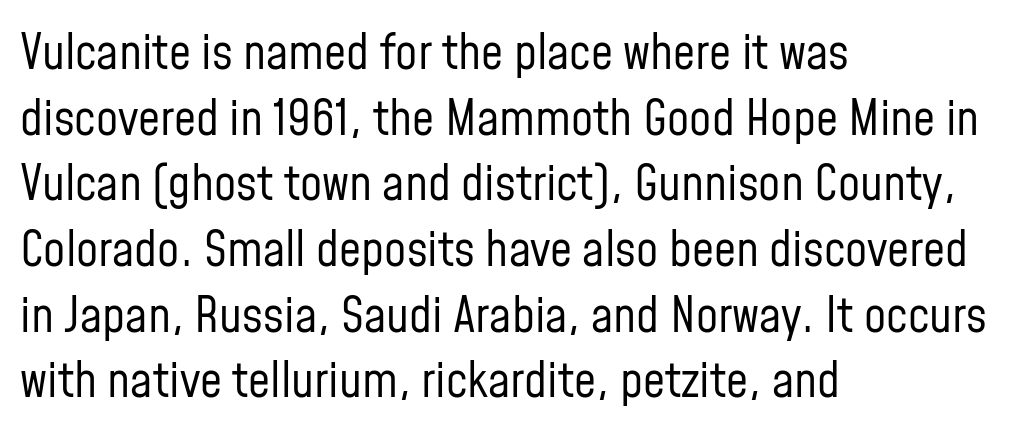
The image shows 49 px regular-weight, condensed sans-serif type, upright; set left-aligned, normal line spacing (1.34x), normal letter spacing, not underlined; low stroke contrast and a medium x-height.
